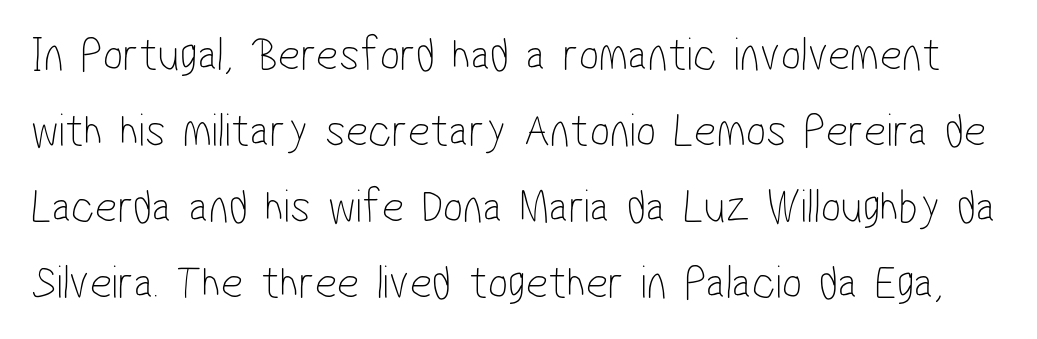
{"serif": "no", "bold": "no", "weight": "thin", "width": "condensed", "stroke_contrast": "low", "x_height": "medium", "monospaced": "no", "underline": "no", "line_spacing": "normal", "line_spacing_ratio": 1.58, "letter_spacing": "normal", "letter_spacing_em": 0.0, "glyph_px": 48}
